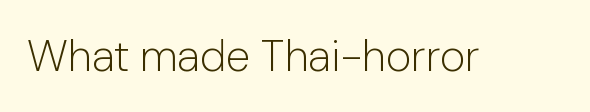
The passage shown is typed in a proportional face where columns would drift. In terms of letterform style, serifs are entirely absent. Decoration check: the copy has no underline. This is not heavy type; no bold has been used.
